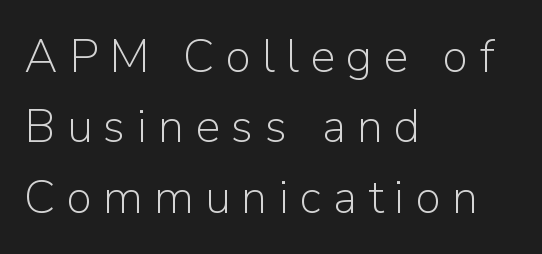
Q: Is the text bold? A: No.
Q: Is the text italic (slanted)? A: No, it is upright.
Q: Is the typeface a serif or a sans-serif typeface? A: Sans-serif.
Q: Is the text underlined? A: No.
Q: How is the paragraph aligned? A: Left-aligned.
Q: Is the spacing between letters normal or unusually wide? A: Unusually wide.
Q: Is the spacing between lines tight, normal or loose? A: Normal.
Q: Width (condensed, normal, or wide)? A: Normal.
Q: Stroke contrast? A: Low.
Q: x-height? A: Medium.
Q: Monospaced? A: No.
